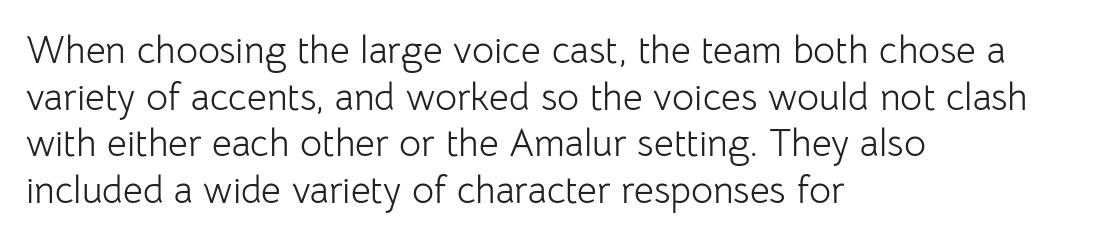
{"serif": "no", "italic": "no", "bold": "no", "weight": "light", "width": "normal", "stroke_contrast": "low", "x_height": "medium", "monospaced": "no", "underline": "no", "align": "left", "line_spacing_ratio": 1.23, "letter_spacing": "normal", "letter_spacing_em": 0.0, "glyph_px": 38}
